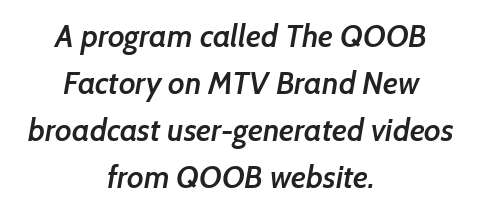
{"serif": "no", "bold": "semi", "weight": "semibold", "width": "normal", "stroke_contrast": "low", "x_height": "medium", "monospaced": "no", "underline": "no", "align": "center", "line_spacing": "normal", "line_spacing_ratio": 1.52, "letter_spacing": "normal", "letter_spacing_em": 0.0, "glyph_px": 31}
